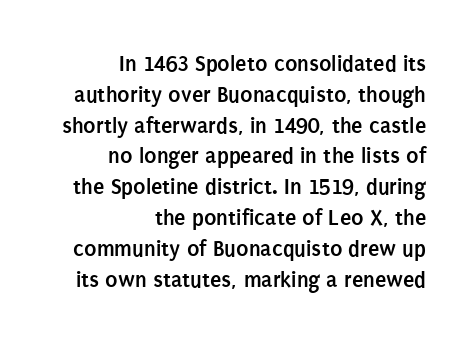
{"italic": "no", "bold": "yes", "underline": "no", "align": "right", "line_spacing": "normal", "line_spacing_ratio": 1.34, "letter_spacing": "normal", "letter_spacing_em": 0.0, "glyph_px": 23}
